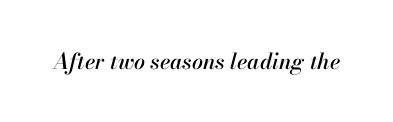
No word sits above an underline. An italicized treatment has been applied to the whole sample. The tracking reads as untouched default to a designer's eye.
